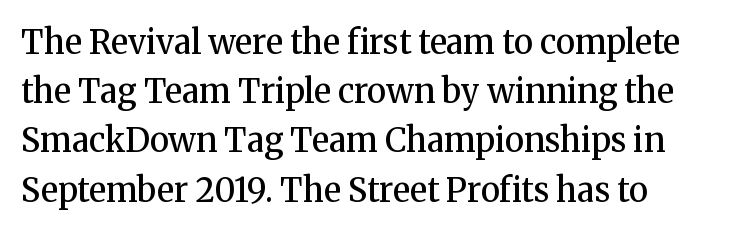
How are the letters spaced? Ordinarily, with no added tracking. Do the characters align in a grid? No, the font is proportional. These lines sit exactly where default settings would place them. Letters rest on an invisible, unmarked baseline.
